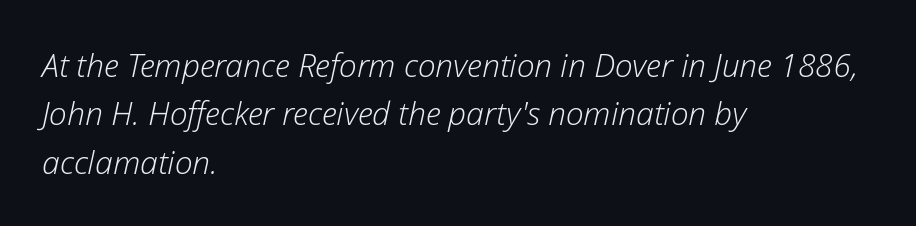
The rendering anchors every line to the left-hand side. No word sits above an underline. The font sits on the lighter half of the weight spectrum, regular included. Horizontal bands of white between lines are of average thickness. Would a proofreader flag this as italicized? Yes. Tracking here is standard; glyphs follow each other at the usual distance.
